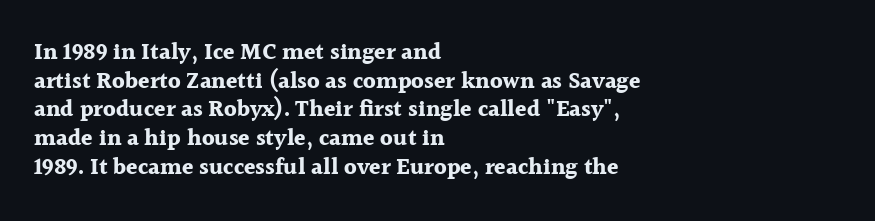
In CSS terms this would be text-align: left. On the weight axis this lands at bold, roughly 700. No word sits above an underline. Regarding leading, the lines here are spaced in the standard way. Quick note: not italic, upright. Glyph-to-glyph distance matches everyday printed text.
